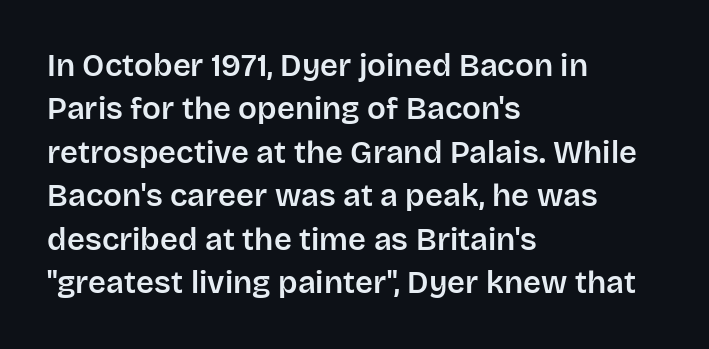
Typographically, this falls in the sans-serif category. The passage shown is typed in a proportional face where columns would drift. One-word summary of the alignment: left. Only glyphs here, with clear space below each row. How would I describe the line gaps? Plain and ordinary. This is the regular roman posture of the typeface.
